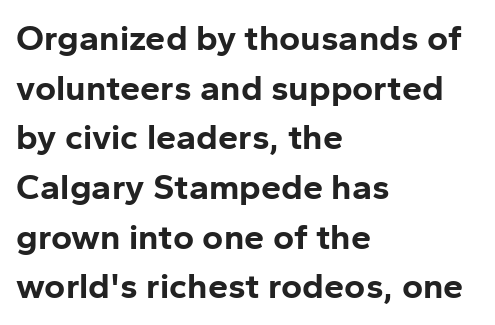
Q: Is the text bold? A: Yes.
Q: Is the text italic (slanted)? A: No, it is upright.
Q: Is the typeface a serif or a sans-serif typeface? A: Sans-serif.
Q: Is the text underlined? A: No.
Q: How is the paragraph aligned? A: Left-aligned.
Q: Is the spacing between letters normal or unusually wide? A: Normal.
Q: Is the spacing between lines tight, normal or loose? A: Normal.
Q: Width (condensed, normal, or wide)? A: Normal.
Q: Stroke contrast? A: Low.
Q: x-height? A: Medium.
Q: Monospaced? A: No.
